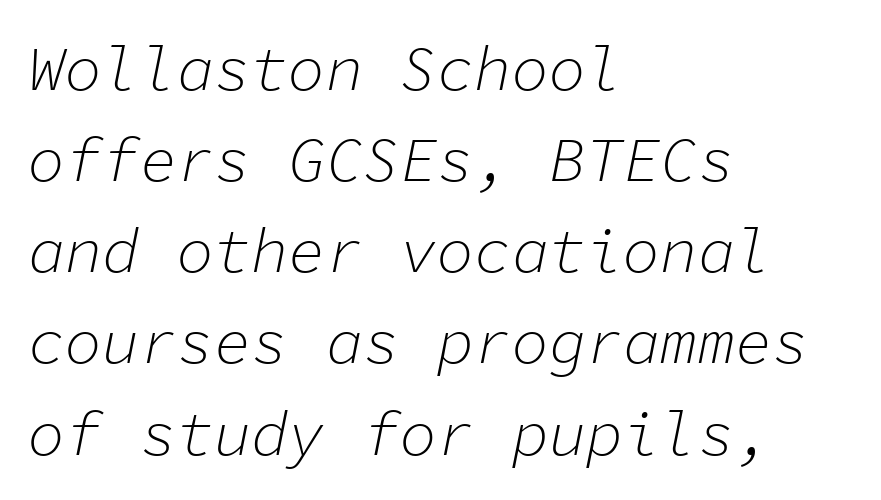
Q: Is the text bold? A: No.
Q: Is the text italic (slanted)? A: Yes, it leans right by about 11 degrees.
Q: Is the text underlined? A: No.
Q: How is the paragraph aligned? A: Left-aligned.
Q: Is the spacing between letters normal or unusually wide? A: Normal.
Q: Is the spacing between lines tight, normal or loose? A: Normal.
Q: Width (condensed, normal, or wide)? A: Normal.
Q: Stroke contrast? A: Low.
Q: x-height? A: Medium.
Q: Monospaced? A: Yes.
